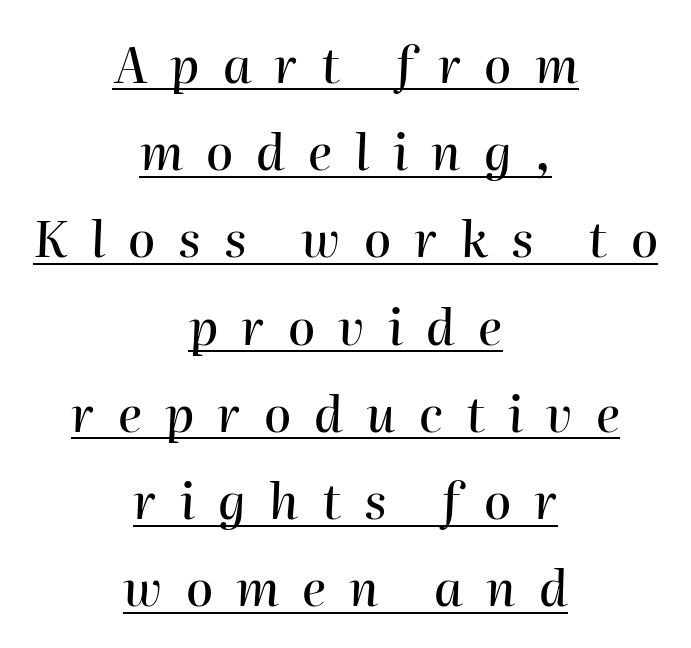
Q: Is the text italic (slanted)? A: Yes, it leans right by about 2 degrees.
Q: Is the text underlined? A: Yes.
Q: How is the paragraph aligned? A: Centered.
Q: Is the spacing between letters normal or unusually wide? A: Unusually wide.
Q: Width (condensed, normal, or wide)? A: Normal.
Q: Stroke contrast? A: High.
Q: x-height? A: Medium.
Q: Monospaced? A: No.
